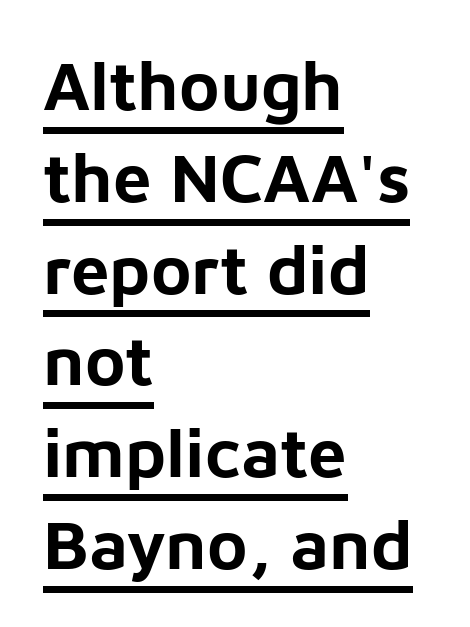
Tall strokes in this sample are plumb rather than angled. Baseline-to-baseline distance is the conventional proportion of letter height. Like a heading marked for emphasis, these lines bear an underscore. Proportional: the letters do not fall into vertical columns. What stands out about the letter spacing? Nothing — it is the standard amount. The rendering shows plain stroke endings on the letterforms — a sans-serif design.
